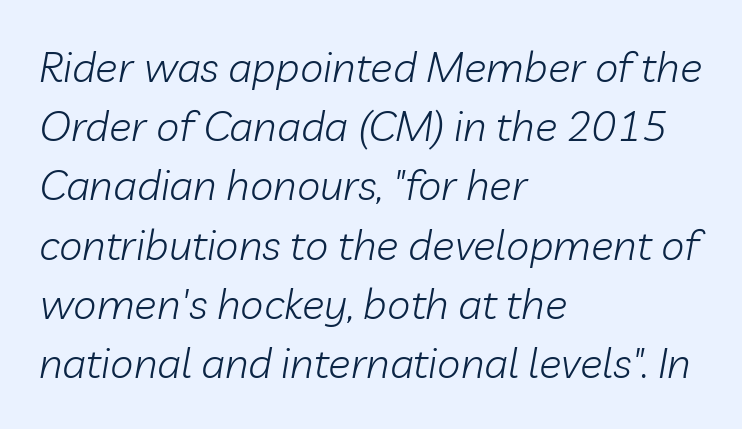
Look at the tracking — it's just the regular setting, nothing added. Notice how the passage keeps a crisp vertical edge on the left only. The glyphs look as if they've been sheared to an angle. On a weight scale, this lands at 450 or below. Lines of text with bare space underneath.
